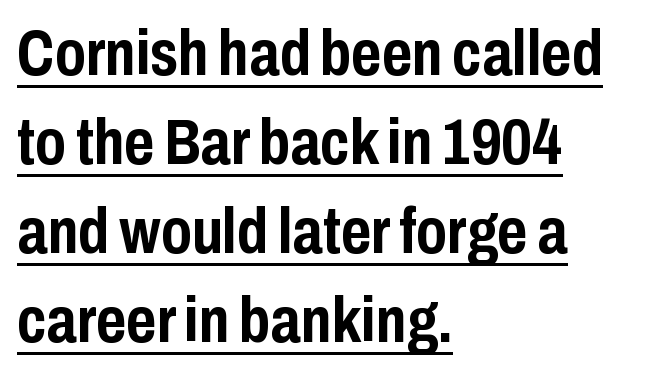
{"serif": "no", "italic": "no", "bold": "yes", "weight": "semibold", "width": "condensed", "stroke_contrast": "low", "x_height": "medium", "monospaced": "no", "underline": "yes", "align": "left", "line_spacing": "normal", "line_spacing_ratio": 1.37, "letter_spacing": "normal", "letter_spacing_em": 0.0, "glyph_px": 65}
